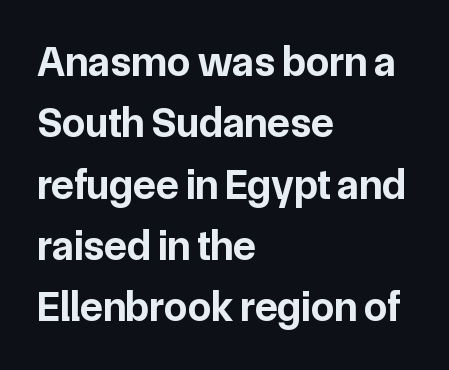
Clear beneath every line of the passage. The type is set solid horizontally, with unmodified tracking. The lines are quadded left. The lettering holds an erect, upright posture throughout. You could not count columns in this text — the font is proportionally spaced. Each new line begins a customary step beneath the previous one.
